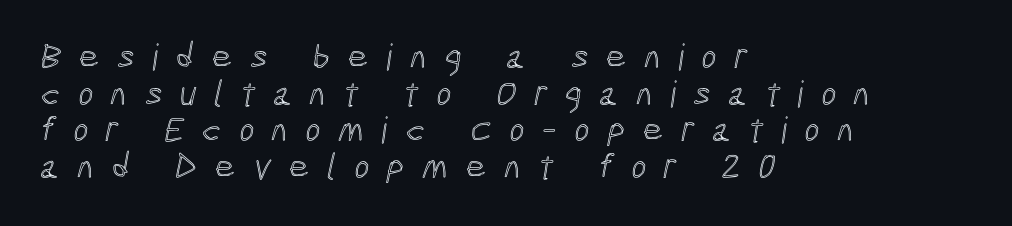
Q: Is the text underlined? A: No.
Q: How is the paragraph aligned? A: Left-aligned.
Q: Is the spacing between letters normal or unusually wide? A: Unusually wide.
Q: Is the spacing between lines tight, normal or loose? A: Tight.
Q: Width (condensed, normal, or wide)? A: Condensed.
Q: x-height? A: Medium.
Q: Monospaced? A: No.
